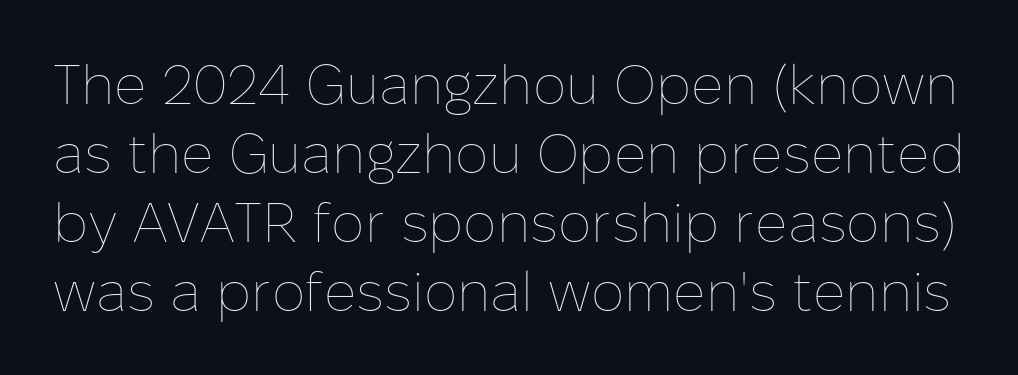
The image shows 56 px thin type, upright; set line spacing 1.23x, normal letter spacing, not underlined; low stroke contrast and a medium x-height.
